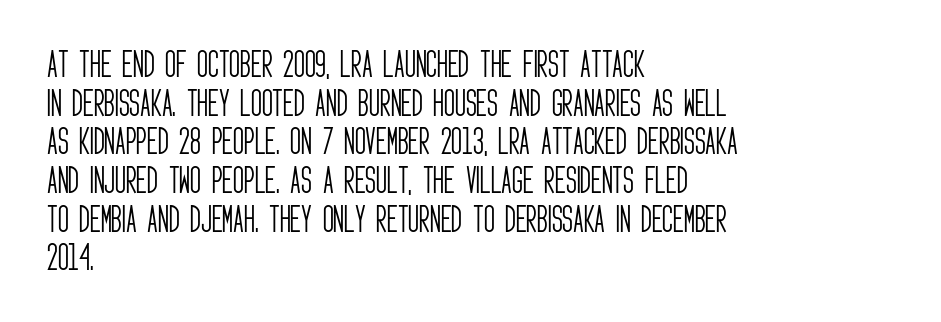
Weight class: somewhere from thin through regular. The area under the type is left untouched. Honestly, the row spacing looks completely unremarkable. Layout note: lines flush left.
